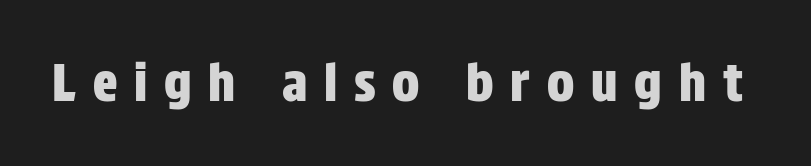
{"serif": "no", "italic": "no", "width": "condensed", "stroke_contrast": "low", "x_height": "large", "monospaced": "no", "underline": "no", "letter_spacing": "wide", "letter_spacing_em": 0.33, "glyph_px": 51}
